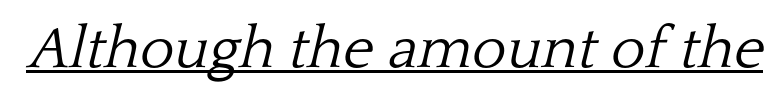
Q: Is the text bold? A: No.
Q: Is the text italic (slanted)? A: Yes, it leans right by about 13 degrees.
Q: Is the typeface a serif or a sans-serif typeface? A: Serif.
Q: Is the text underlined? A: Yes.
Q: Is the spacing between letters normal or unusually wide? A: Normal.
Q: Width (condensed, normal, or wide)? A: Normal.
Q: Stroke contrast? A: Low.
Q: x-height? A: Medium.
Q: Monospaced? A: No.
